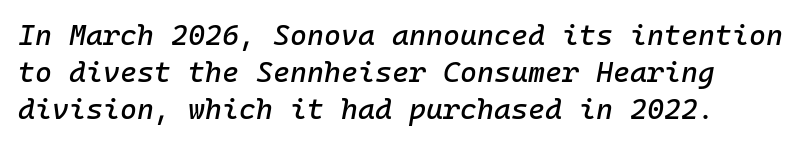
The image shows 29 px text type, italic (leaning right), monospaced; set normal line spacing (1.27x), normal letter spacing, not underlined; low stroke contrast and a medium x-height.
